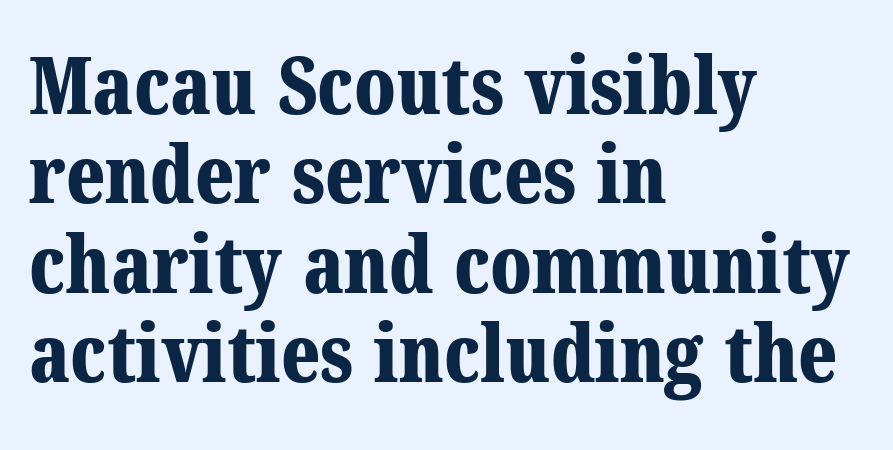
The image shows 79 px bold serif type; set left-aligned, tight line spacing (1.13x), normal letter spacing, not underlined; medium stroke contrast and a medium x-height.
